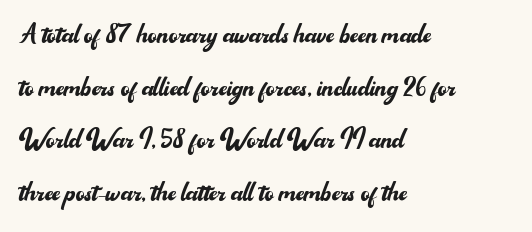
{"serif": "no", "bold": "no", "weight": "regular", "width": "normal", "stroke_contrast": "medium", "x_height": "small", "monospaced": "no", "underline": "no", "align": "left", "line_spacing": "normal", "line_spacing_ratio": 1.55, "letter_spacing": "normal", "letter_spacing_em": 0.0, "glyph_px": 34}
